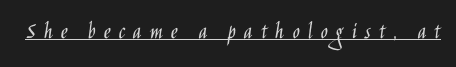
Beneath each row of characters lies a ruled line. The typesetting does not lean heavy: it is not bold. How are the letters spaced? Widely, with obvious added tracking.
